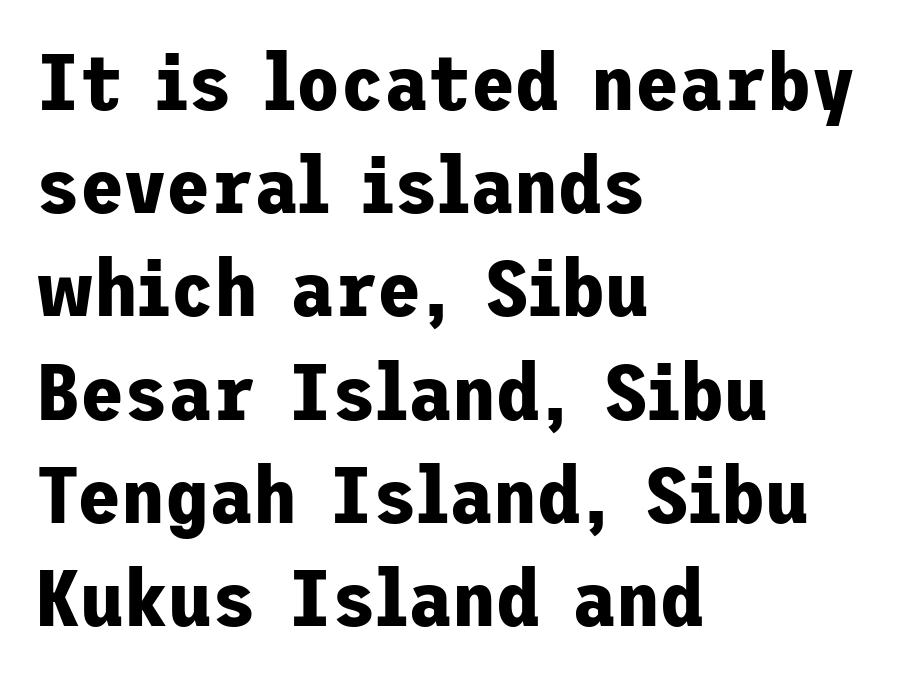
Honestly, the letter spacing is just normal — you wouldn't notice it. The lines sit at an ordinary, default distance from one another. Examine the stroke ends and you'll find no serifs. A student would call this left alignment; a typographer would say flush left, rag right. I'd describe the lettering as bold — thick and assertive. The lettering holds an erect, upright posture throughout.
